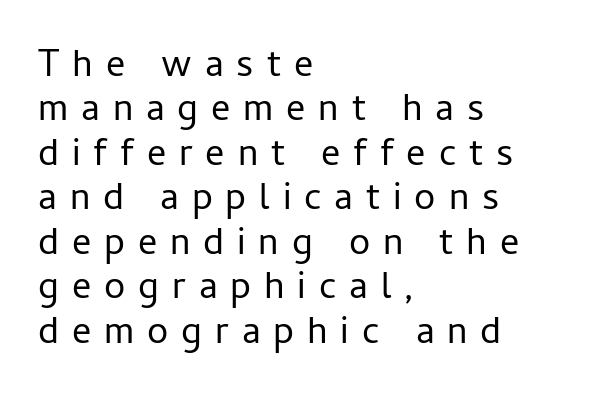
{"serif": "no", "italic": "no", "bold": "no", "weight": "regular", "width": "normal", "stroke_contrast": "low", "x_height": "medium", "monospaced": "no", "underline": "no", "align": "left", "line_spacing_ratio": 1.17, "letter_spacing": "wide", "letter_spacing_em": 0.34, "glyph_px": 38}
